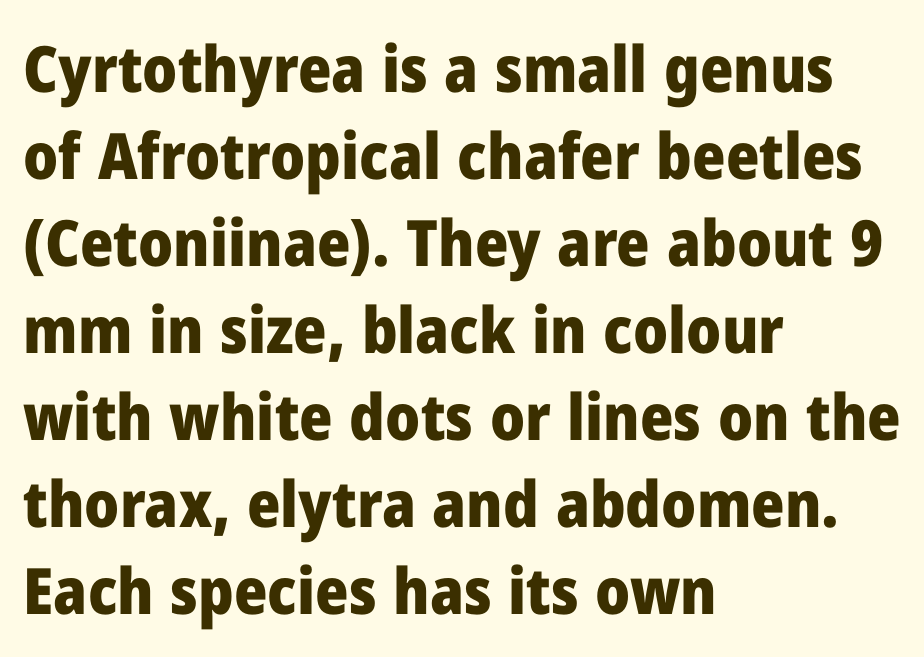
{"serif": "no", "italic": "no", "bold": "yes", "weight": "heavy", "width": "normal", "stroke_contrast": "low", "x_height": "medium", "monospaced": "no", "underline": "no", "align": "left", "line_spacing": "normal", "line_spacing_ratio": 1.36, "letter_spacing": "normal", "letter_spacing_em": 0.0, "glyph_px": 64}
